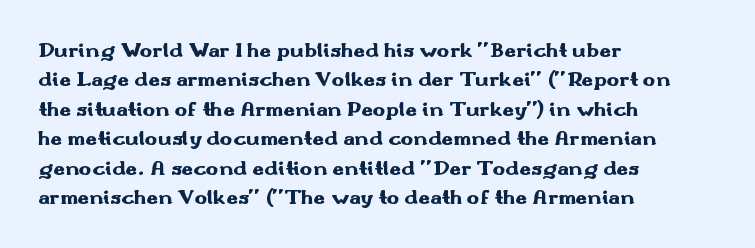
{"italic": "no", "bold": "yes", "underline": "no", "align": "left", "line_spacing": "normal", "line_spacing_ratio": 1.4, "letter_spacing": "normal", "letter_spacing_em": 0.0, "glyph_px": 21}
